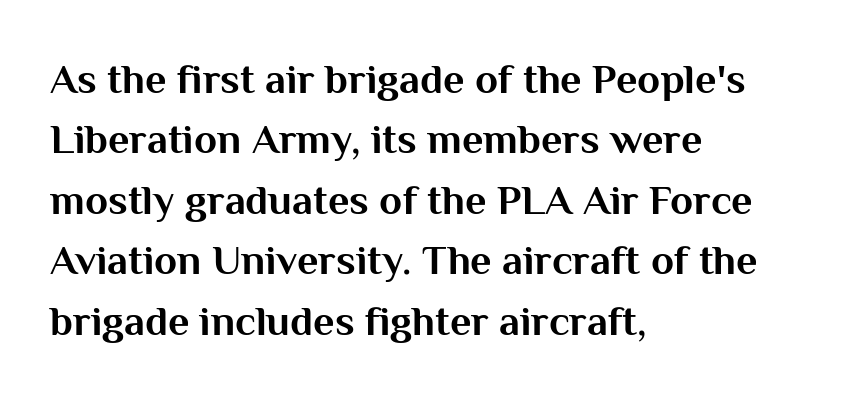
Q: Is the text bold? A: Yes.
Q: Is the text italic (slanted)? A: No, it is upright.
Q: Is the typeface a serif or a sans-serif typeface? A: Sans-serif.
Q: Is the text underlined? A: No.
Q: How is the paragraph aligned? A: Left-aligned.
Q: Is the spacing between letters normal or unusually wide? A: Normal.
Q: Is the spacing between lines tight, normal or loose? A: Normal.
Q: Width (condensed, normal, or wide)? A: Normal.
Q: Stroke contrast? A: Medium.
Q: x-height? A: Medium.
Q: Monospaced? A: No.
